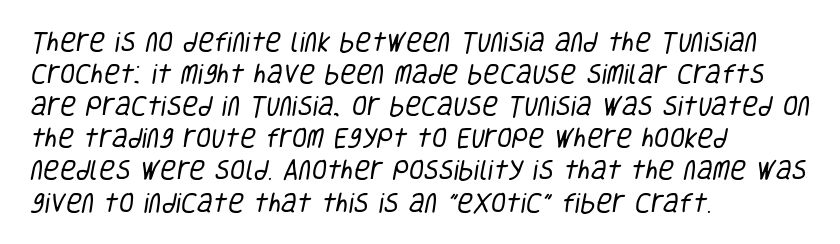
The image shows 22 px text type; set left-aligned, normal line spacing (1.46x), normal letter spacing, not underlined.
